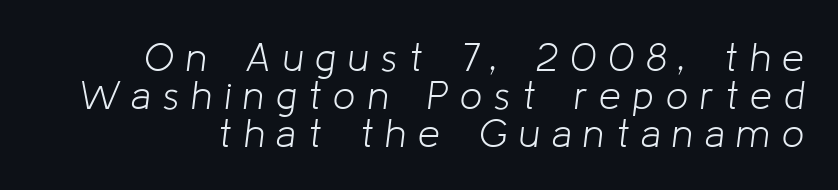
Is there much room between lines? No — they nearly touch. These glyphs show unthickened strokes, regular width or finer. Glance below the letters and you will spot only blank space. You could not count columns in this text — the font is proportionally spaced. Looking at the ascenders, they clearly lean. Tracking here is generous; glyphs stand well apart from one another.
